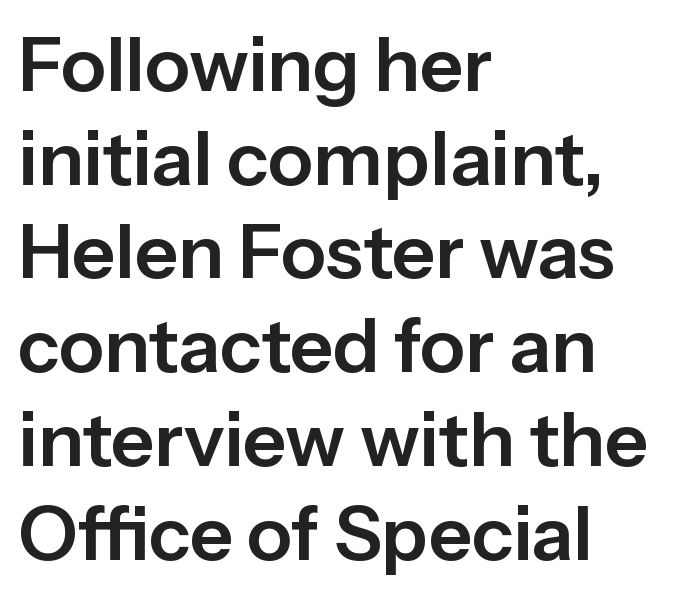
The image shows 75 px sans-serif type, upright; set left-aligned, normal line spacing (1.25x), normal letter spacing, not underlined; low stroke contrast and a medium x-height.
